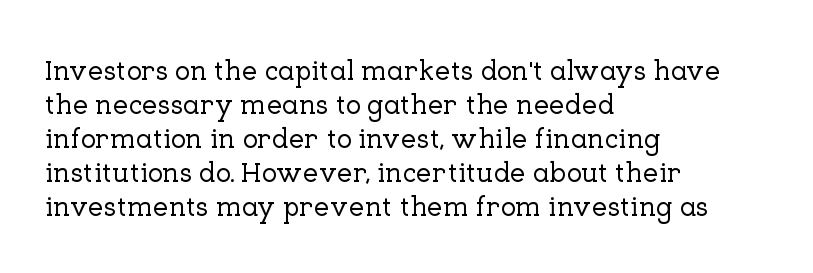
This sample uses plain, unmodified letter spacing. The font's upright variant was chosen for this text. Note the varied advance widths — an 'i' is clearly narrower than an 'm'. The font family rendered here belongs to the serif group. One-word summary of the alignment: left.
